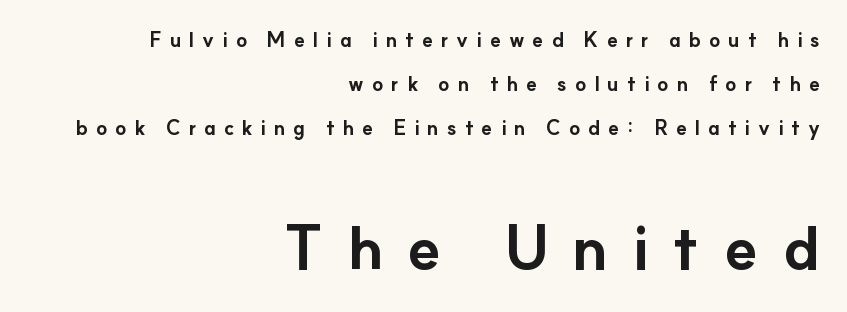
{"serif": "no", "italic": "no", "bold": "yes", "weight": "bold", "width": "normal", "stroke_contrast": "low", "x_height": "small", "monospaced": "no", "underline": "no", "align": "right", "line_spacing": "loose", "line_spacing_ratio": 2.2, "letter_spacing": "wide", "letter_spacing_em": 0.39, "larger_block": "second", "size_ratio": 3.05, "glyph_px": 61}
